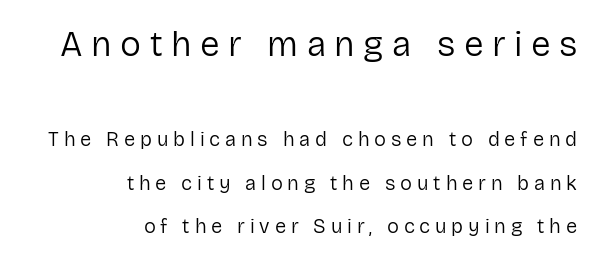
{"serif": "no", "italic": "no", "bold": "no", "weight": "regular", "width": "normal", "stroke_contrast": "low", "x_height": "medium", "monospaced": "no", "underline": "no", "align": "right", "line_spacing": "loose", "line_spacing_ratio": 2.18, "letter_spacing": "wide", "letter_spacing_em": 0.24, "larger_block": "first", "size_ratio": 1.75, "glyph_px": 35}
